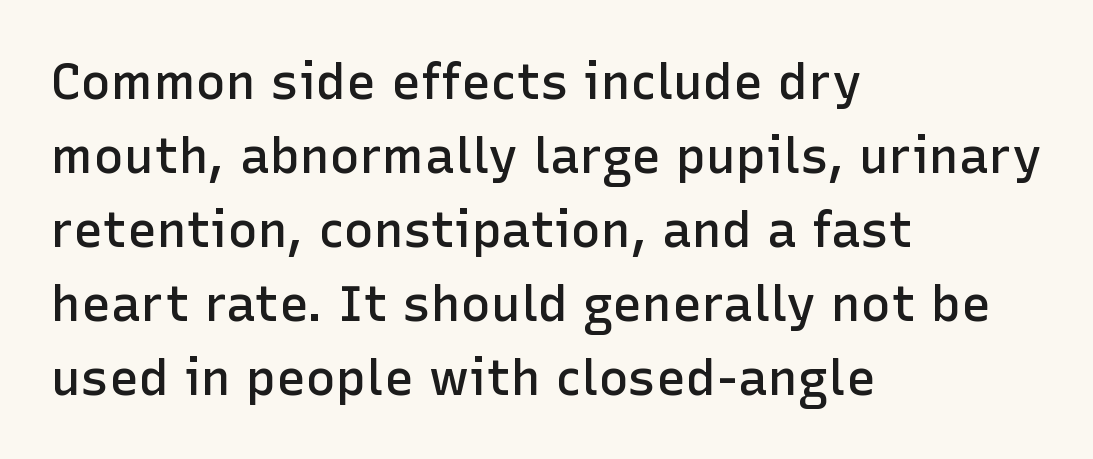
Are there feet on the stems? There aren't — it's a sans. Typographic density is moderately raised because the face is semibold. Is this a fixed-width face? No — the glyphs have proportional, varying widths. The passage is arranged the way most books set body copy — flush left. The gaps between neighbouring characters are ordinary and unremarkable. Do the letters lean? They stand straight.
